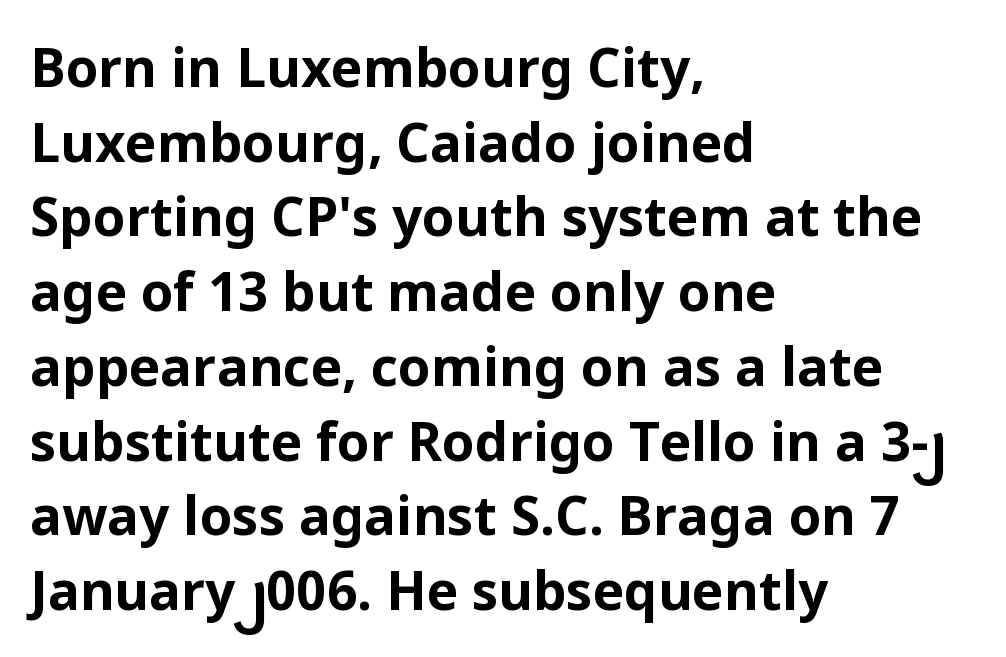
The passage shown has conventional tracking throughout. The letters carry no serifs — their stems end cleanly without finishing strokes. A normal amount of white space separates one row of letters from the next. Notice how the stems are strictly vertical — no italics here. The strokes are fattened all the way to bold. Check the space under the baseline: it is left empty.
